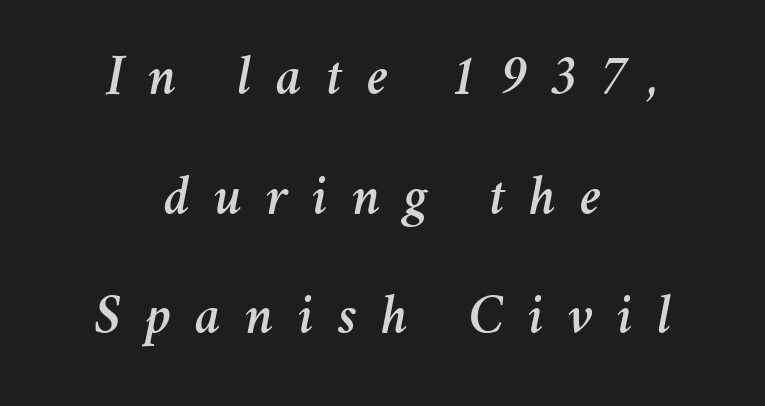
Q: Is the text italic (slanted)? A: Yes, it leans right by about 11 degrees.
Q: Is the text underlined? A: No.
Q: How is the paragraph aligned? A: Centered.
Q: Is the spacing between letters normal or unusually wide? A: Unusually wide.
Q: Is the spacing between lines tight, normal or loose? A: Loose.
Q: Width (condensed, normal, or wide)? A: Normal.
Q: Stroke contrast? A: Medium.
Q: x-height? A: Medium.
Q: Monospaced? A: No.
